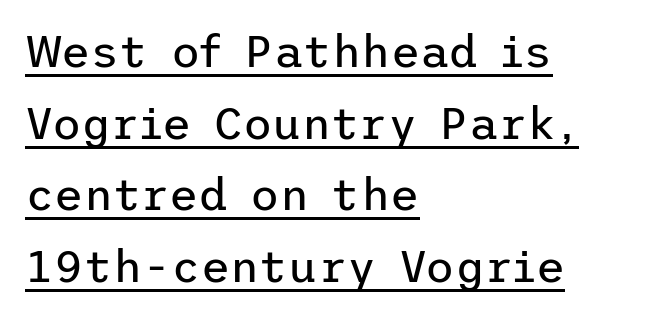
The image shows 45 px regular-weight sans-serif type, upright; set left-aligned, normal line spacing (1.59x), normal letter spacing, underlined; low stroke contrast and a medium x-height.
